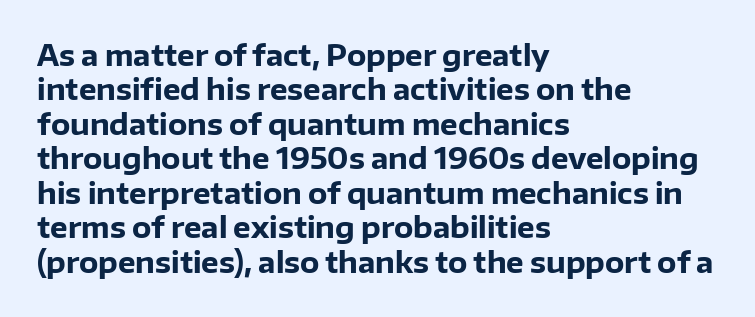
Q: Is the text bold? A: Yes.
Q: Is the text italic (slanted)? A: No, it is upright.
Q: Is the typeface a serif or a sans-serif typeface? A: Sans-serif.
Q: Is the text underlined? A: No.
Q: How is the paragraph aligned? A: Left-aligned.
Q: Is the spacing between letters normal or unusually wide? A: Normal.
Q: Width (condensed, normal, or wide)? A: Normal.
Q: Stroke contrast? A: Low.
Q: x-height? A: Medium.
Q: Monospaced? A: No.
